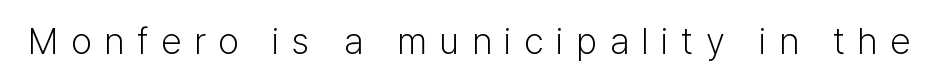
Q: Is the text bold? A: No.
Q: Is the text italic (slanted)? A: No, it is upright.
Q: Is the typeface a serif or a sans-serif typeface? A: Sans-serif.
Q: Is the text underlined? A: No.
Q: Is the spacing between letters normal or unusually wide? A: Unusually wide.
Q: Width (condensed, normal, or wide)? A: Normal.
Q: Stroke contrast? A: Low.
Q: x-height? A: Medium.
Q: Monospaced? A: No.
